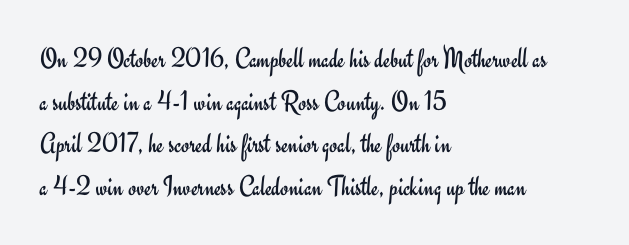
The image shows 29 px regular-weight sans-serif type; set left-aligned, normal line spacing (1.47x), normal letter spacing, not underlined; low stroke contrast and a small x-height.
